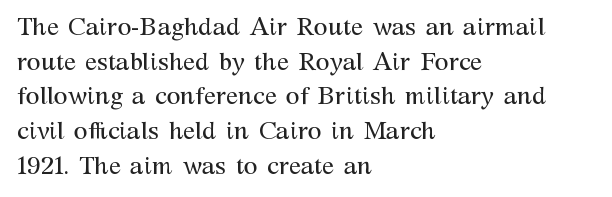
The letters stand straight up with perfectly vertical stems. The typesetter chose a ragged-right arrangement here. What's the leading like? Ordinary, nothing unusual. Nothing unusual about the tracking: characters are spaced as the font intends. Is the stroke heavy? The answer is a plain regular-or-lighter.
